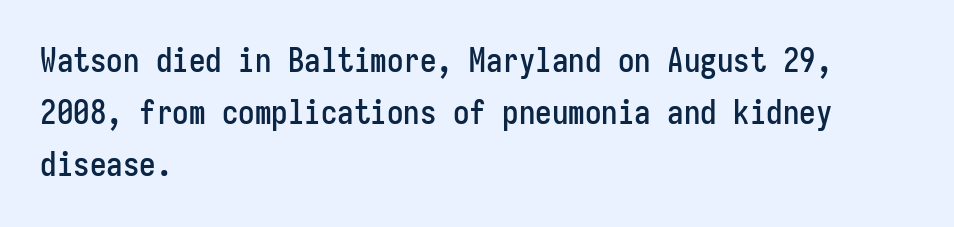
Notice how descenders clear the ascenders below comfortably — that's standard leading. A typesetter would call this monospace, since all characters share one set width. No italicization has been applied; the sample stays upright. The strip under each line holds only bare page. Check where the strokes stop: nothing finishes them off — pure sans.
